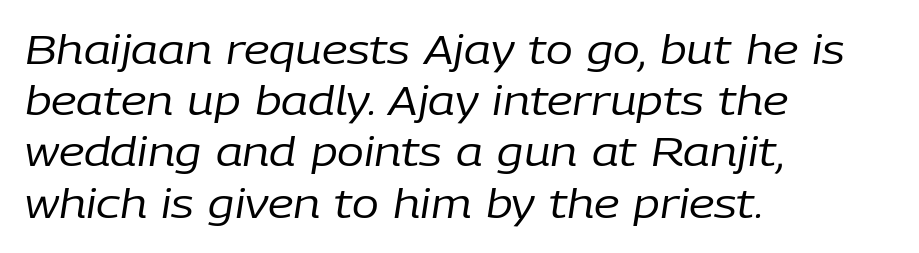
{"italic": "yes", "lean": "right", "slant_degrees": 9, "bold": "no", "weight": "regular", "width": "normal", "stroke_contrast": "low", "x_height": "medium", "monospaced": "no", "underline": "no", "align": "left", "line_spacing": "normal", "line_spacing_ratio": 1.28, "letter_spacing": "normal", "letter_spacing_em": 0.0, "glyph_px": 40}
